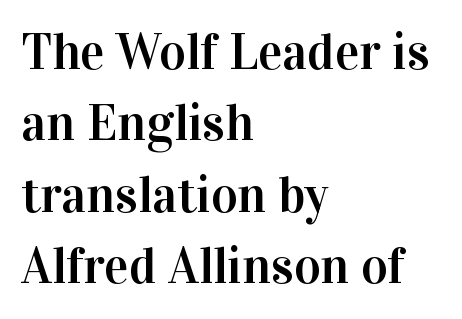
The image shows 51 px serif type, upright; set left-aligned, normal line spacing (1.4x), normal letter spacing, not underlined; high stroke contrast and a medium x-height.
